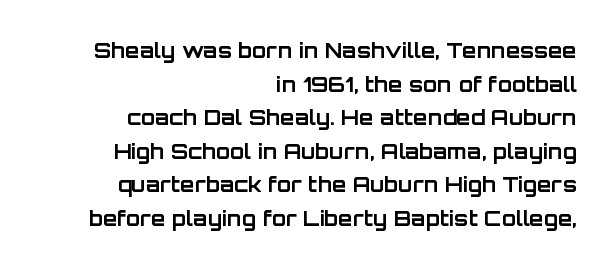
Q: Is the text bold? A: Yes.
Q: Is the text italic (slanted)? A: No, it is upright.
Q: Is the text underlined? A: No.
Q: How is the paragraph aligned? A: Right-aligned.
Q: Is the spacing between letters normal or unusually wide? A: Normal.
Q: Is the spacing between lines tight, normal or loose? A: Normal.
